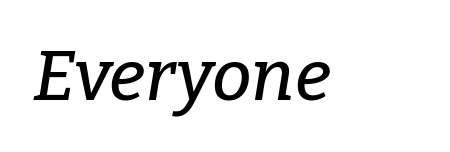
{"serif": "yes", "italic": "yes", "lean": "right", "slant_degrees": 9, "width": "normal", "stroke_contrast": "low", "x_height": "medium", "monospaced": "no", "underline": "no", "letter_spacing": "normal", "letter_spacing_em": 0.0, "glyph_px": 71}
